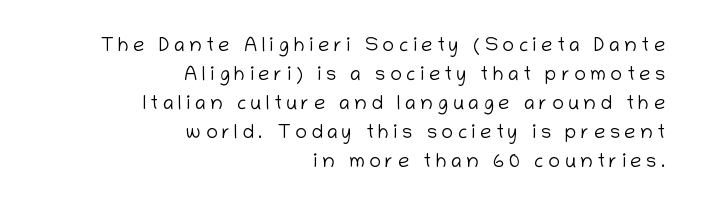
One glance says typical: line gaps are just what's usual. The passage shown is not bold in any degree. Between one letter and the next there's a generous, obvious gap. Anything drawn beneath the words? Only blank space.
